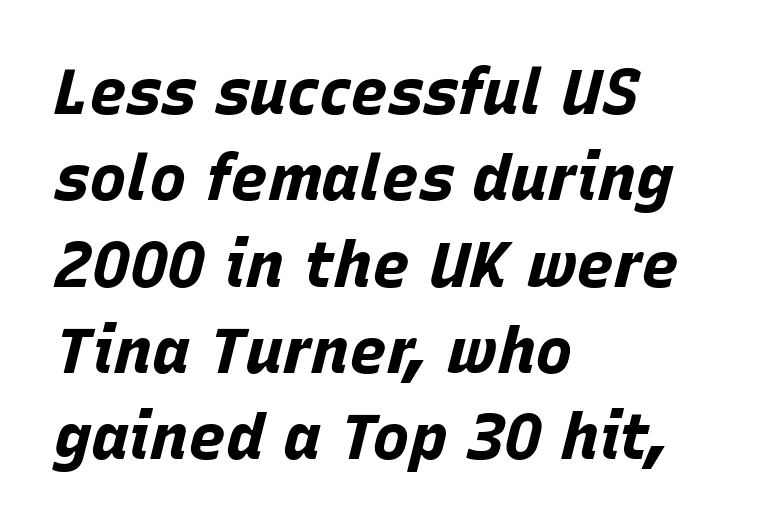
The image shows 63 px bold type, italic (leaning right); set left-aligned, normal line spacing (1.37x), normal letter spacing, not underlined; low stroke contrast and a large x-height.
